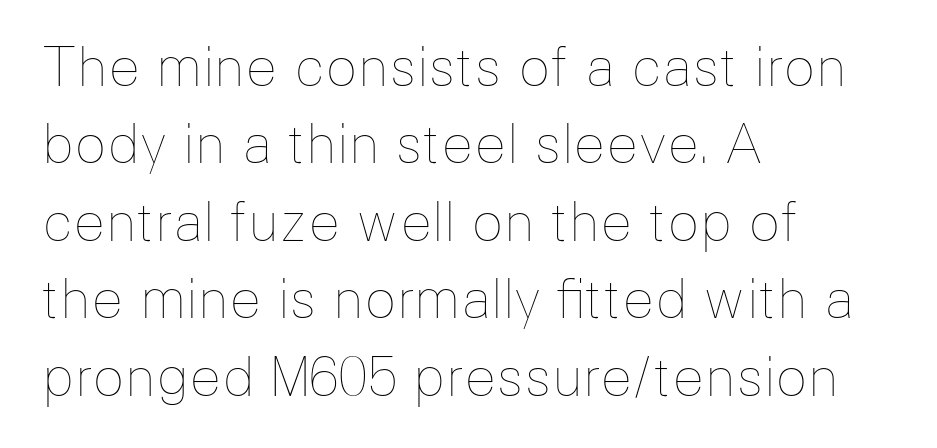
{"italic": "no", "bold": "no", "weight": "thin", "width": "normal", "stroke_contrast": "low", "x_height": "medium", "monospaced": "no", "underline": "no", "align": "left", "line_spacing": "normal", "line_spacing_ratio": 1.46, "letter_spacing": "normal", "letter_spacing_em": 0.0, "glyph_px": 53}
